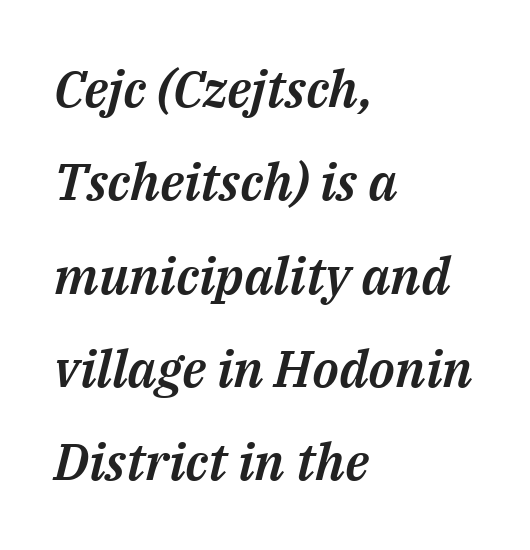
Is this a fixed-width face? No — the glyphs have proportional, varying widths. Just letters on the line, the space beneath them empty. The type is set solid horizontally, with unmodified tracking. The text block is weighted toward the left margin, trailing off unevenly rightward. Characters are canted at an angle relative to the baseline's perpendicular.
